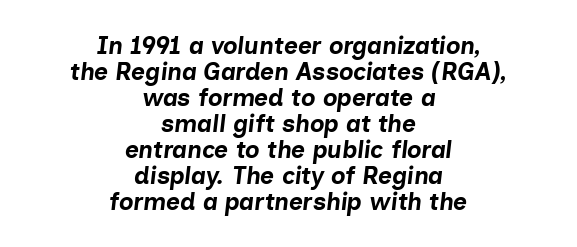
You'd pick this weight for a headline — it's a proper bold. Reading down the block, each line starts at a different indent, mirrored at its end. The words here are not underlined. When letters slant like this, we call the style italic. Spacing between characters is what you'd get straight out of the box.
